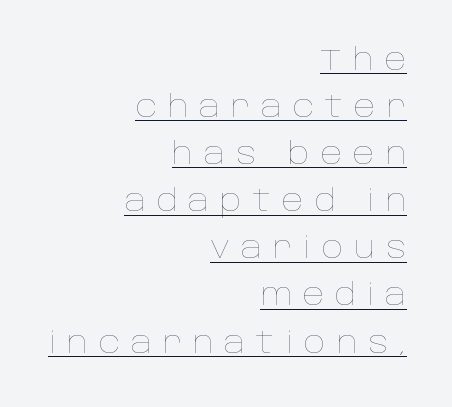
The image shows 30 px thin type, upright; set right-aligned, normal line spacing (1.57x), unusually wide letter spacing (+0.37 em), underlined; low stroke contrast and a large x-height.
